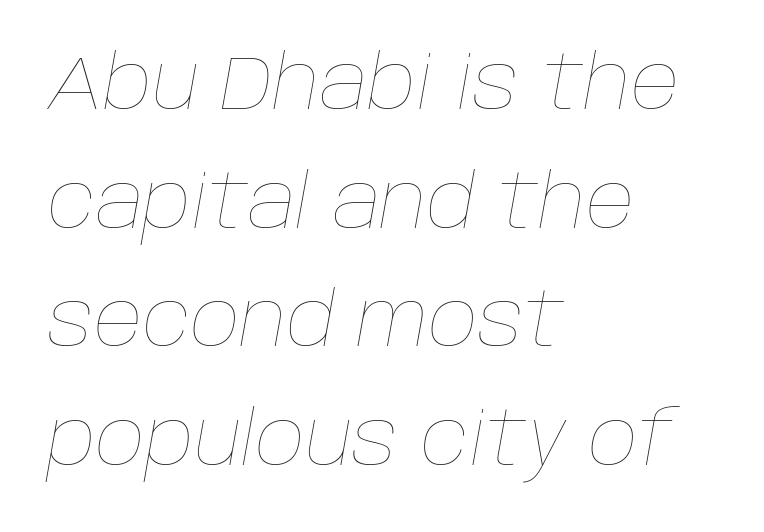
The image shows 76 px thin type, italic (leaning right); set left-aligned, normal line spacing (1.56x), normal letter spacing, not underlined; low stroke contrast and a large x-height.
